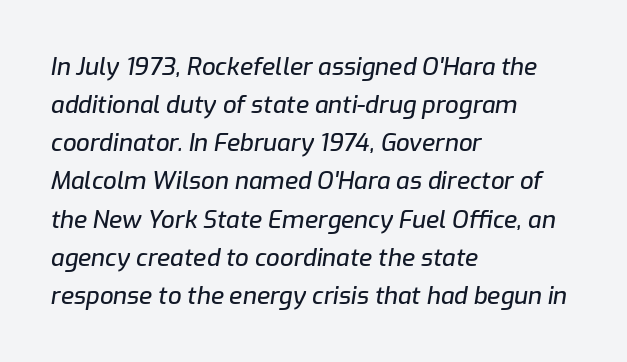
The image shows 24 px text type, italic (leaning right); set left-aligned, normal line spacing (1.59x), normal letter spacing, not underlined.
